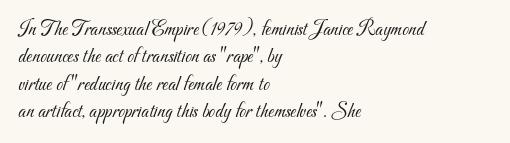
The image shows 21 px text type; set left-aligned, normal line spacing (1.3x), normal letter spacing, not underlined.
